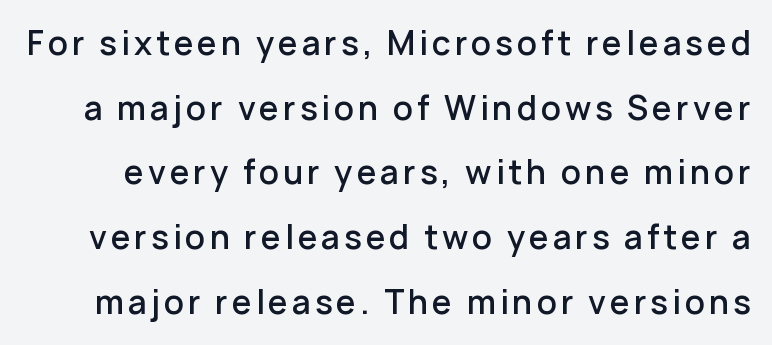
{"serif": "no", "italic": "no", "bold": "semi", "weight": "semibold", "width": "normal", "stroke_contrast": "low", "x_height": "medium", "monospaced": "no", "underline": "no", "line_spacing": "loose", "line_spacing_ratio": 2.02, "glyph_px": 32}
